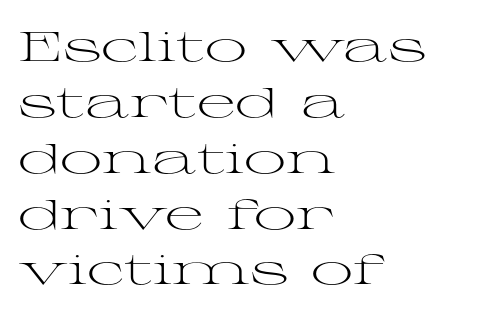
Unmarked baselines from the first word to the last. Proportional: the letters do not fall into vertical columns. The tracking reads as untouched default to a designer's eye. This is the regular roman posture of the typeface. The designer left line spacing at the default. These glyphs show unthickened strokes, regular width or finer.
